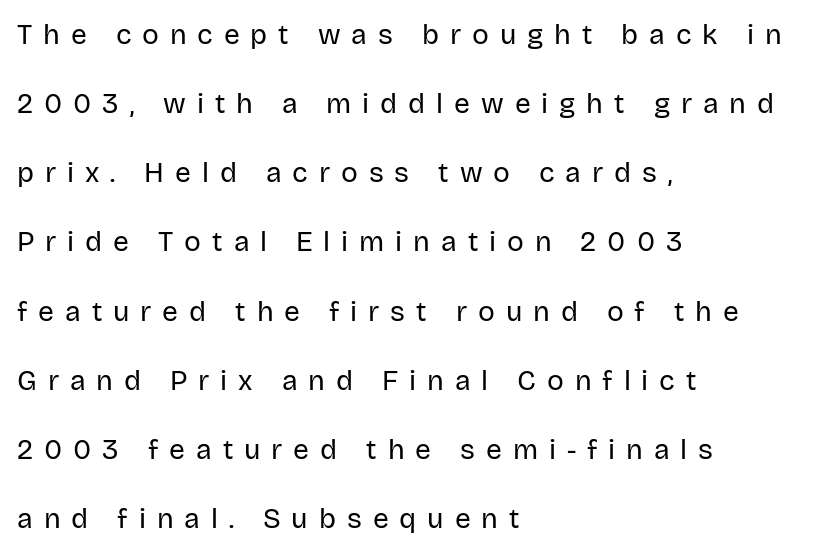
The image shows 28 px regular-weight sans-serif type, upright; set left-aligned, loose line spacing (2.47x), unusually wide letter spacing (+0.39 em), not underlined; low stroke contrast and a large x-height.
